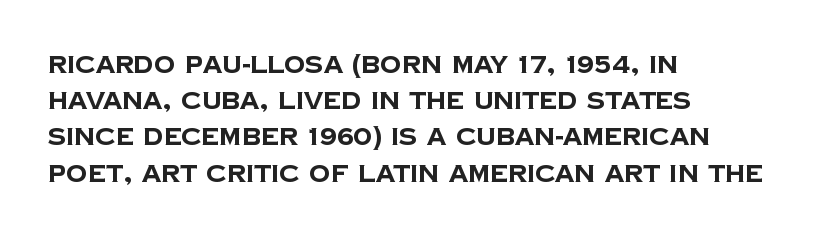
The image shows 24 px bold type; set left-aligned, normal line spacing (1.51x), normal letter spacing, not underlined.
